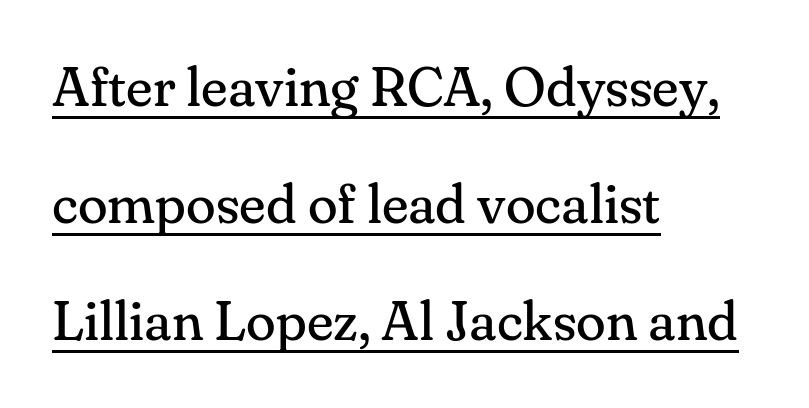
The image shows 55 px regular-weight serif type, upright; set left-aligned, loose line spacing (2.13x), normal letter spacing, underlined; medium stroke contrast and a small x-height.
